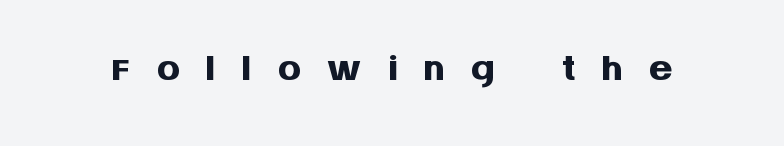
{"serif": "no", "italic": "no", "bold": "yes", "weight": "semibold", "width": "normal", "stroke_contrast": "medium", "x_height": "large", "monospaced": "no", "underline": "no", "letter_spacing": "wide", "letter_spacing_em": 0.43, "glyph_px": 59}
